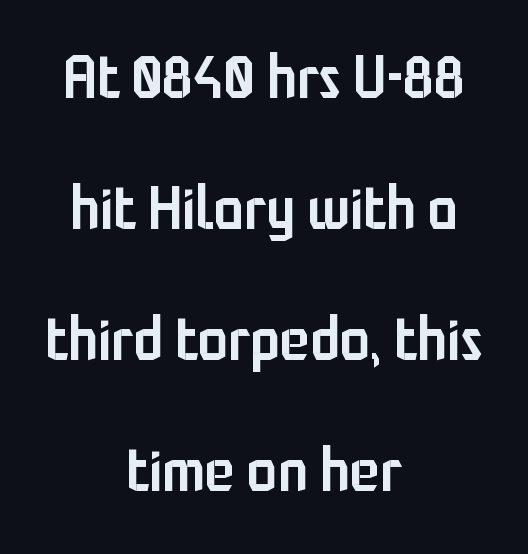
The image shows 61 px semibold, condensed sans-serif type, upright; set centered, loose line spacing (2.15x), normal letter spacing, not underlined; low stroke contrast and a medium x-height.
